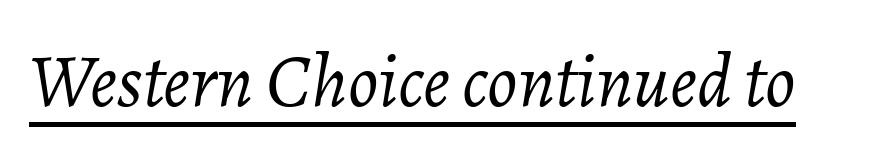
Q: Is the text bold? A: No.
Q: Is the text italic (slanted)? A: Yes, it leans right by about 7 degrees.
Q: Is the text underlined? A: Yes.
Q: Is the spacing between letters normal or unusually wide? A: Normal.
Q: Width (condensed, normal, or wide)? A: Normal.
Q: Stroke contrast? A: Low.
Q: x-height? A: Medium.
Q: Monospaced? A: No.
